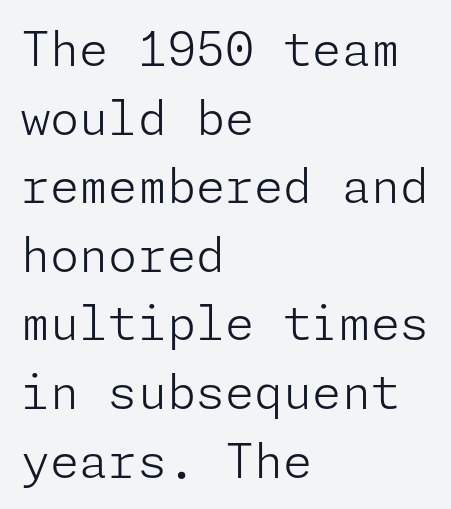
The image shows 47 px light sans-serif type, upright; set left-aligned, normal line spacing (1.46x), normal letter spacing, not underlined; low stroke contrast and a medium x-height.
